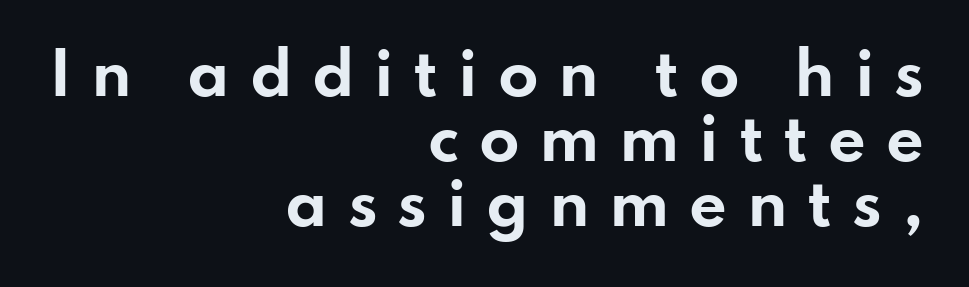
The image shows 59 px bold, wide sans-serif type, upright; set right-aligned, tight line spacing (1.1x), unusually wide letter spacing (+0.33 em), not underlined; low stroke contrast and a small x-height.
